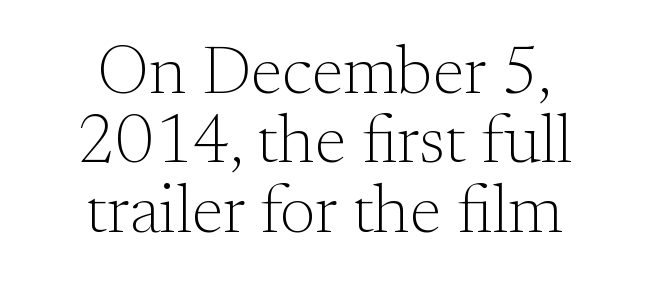
{"serif": "yes", "italic": "no", "bold": "no", "weight": "light", "width": "normal", "stroke_contrast": "medium", "x_height": "small", "monospaced": "no", "underline": "no", "align": "center", "line_spacing": "tight", "line_spacing_ratio": 1.02, "letter_spacing": "normal", "letter_spacing_em": 0.0, "glyph_px": 68}
